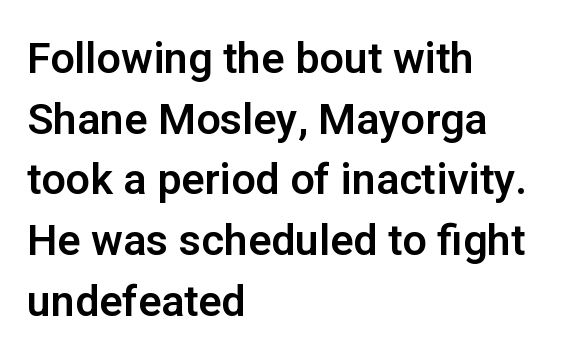
The image shows 43 px sans-serif type, upright; set left-aligned, normal line spacing (1.41x), normal letter spacing, not underlined; low stroke contrast and a medium x-height.
